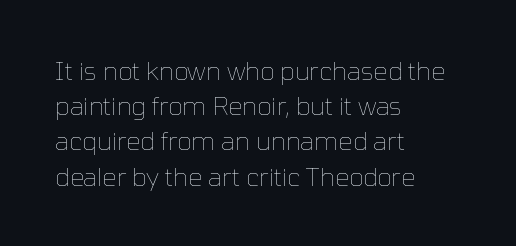
Q: Is the text bold? A: No.
Q: Is the text italic (slanted)? A: No, it is upright.
Q: Is the text underlined? A: No.
Q: How is the paragraph aligned? A: Left-aligned.
Q: Is the spacing between letters normal or unusually wide? A: Normal.
Q: Is the spacing between lines tight, normal or loose? A: Normal.
